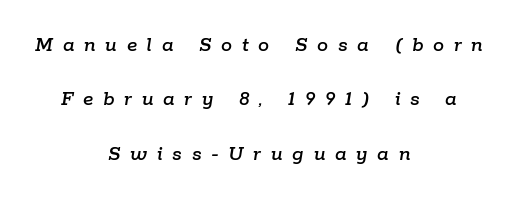
The image shows 22 px text type, italic (leaning right); set centered, loose line spacing (2.47x), unusually wide letter spacing (+0.44 em), not underlined.
